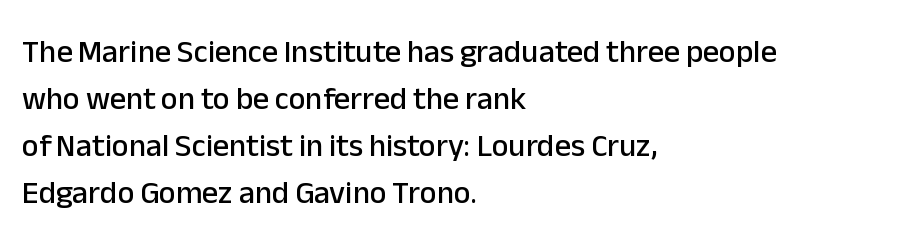
Each word holds together tightly as a unit, with standard inter-letter gaps. Nope, not italic — everything's standing straight. Lines of text with bare space underneath. A typesetter would call this leading conventional body-copy spacing. Stroke terminals: plain, sans-serif. Where is the straight margin? On the left.
